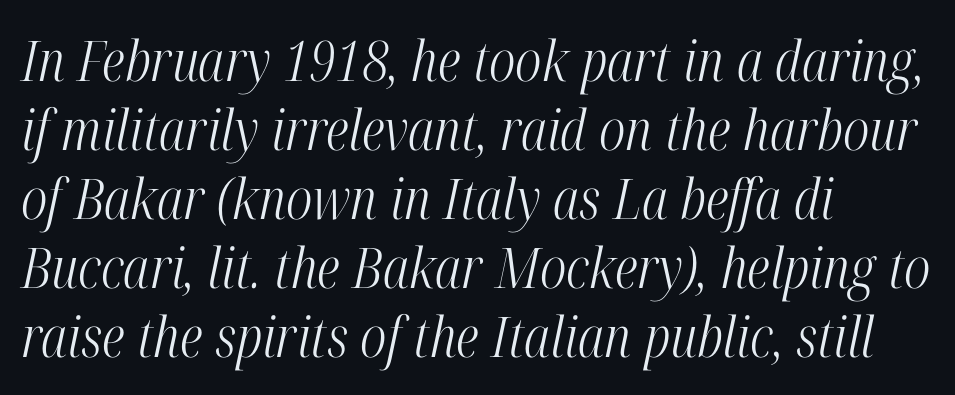
{"serif": "yes", "italic": "yes", "lean": "right", "slant_degrees": 12, "bold": "no", "weight": "light", "width": "condensed", "stroke_contrast": "high", "x_height": "medium", "monospaced": "no", "underline": "no", "align": "left", "line_spacing_ratio": 1.23, "letter_spacing": "normal", "letter_spacing_em": 0.0, "glyph_px": 56}
